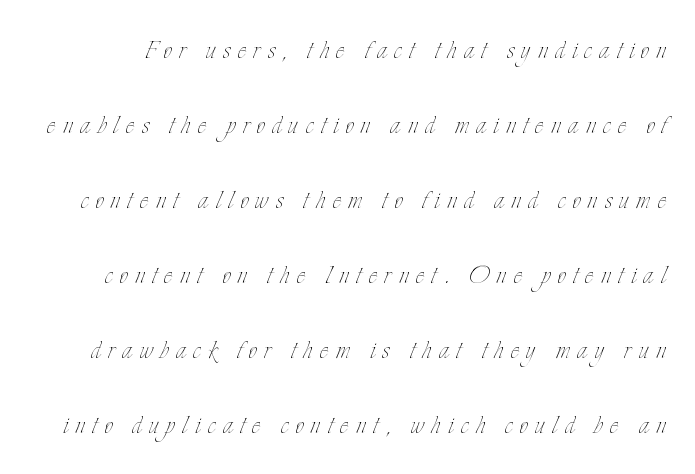
Q: Is the text bold? A: No.
Q: Is the text italic (slanted)? A: Yes.
Q: Is the text underlined? A: No.
Q: Is the spacing between letters normal or unusually wide? A: Unusually wide.
Q: Is the spacing between lines tight, normal or loose? A: Loose.
Q: Width (condensed, normal, or wide)? A: Condensed.
Q: Stroke contrast? A: Low.
Q: x-height? A: Small.
Q: Monospaced? A: No.
